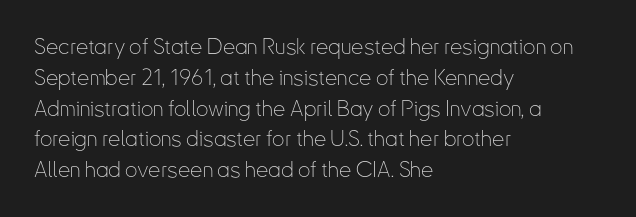
Q: Is the text bold? A: No.
Q: Is the text italic (slanted)? A: No, it is upright.
Q: Is the text underlined? A: No.
Q: How is the paragraph aligned? A: Left-aligned.
Q: Is the spacing between letters normal or unusually wide? A: Normal.
Q: Is the spacing between lines tight, normal or loose? A: Normal.
